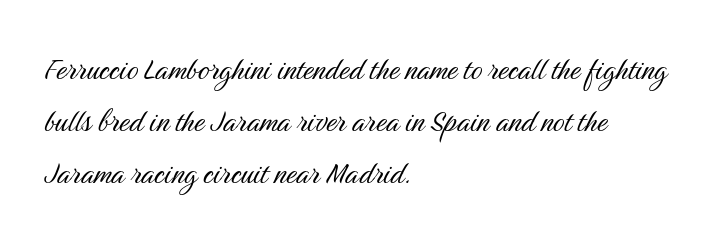
Typographically, this falls in the sans-serif category. Looks like regular typesetting: each glyph gets only the width it needs. Inter-character spacing is left at the font's built-in metrics.
